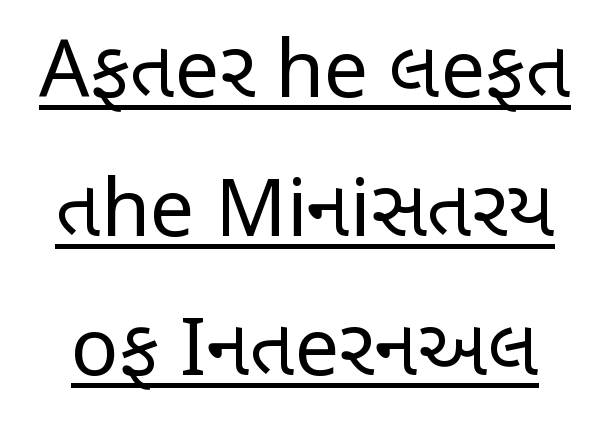
Does extra space separate the letters? No, they use regular spacing. A continuous stroke trails under the words, as in a hyperlink. Character widths vary here, with narrow letters taking less room than wide ones. The text was rendered using a sans face with plain stroke endings.
